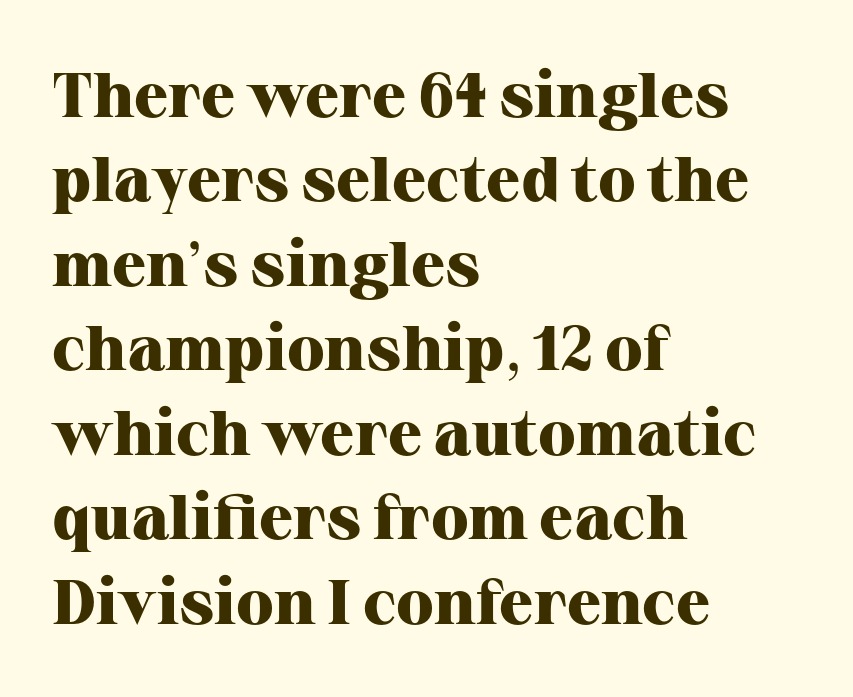
Observe the serifs anchoring each vertical stroke in this sample. One glance says typical: line gaps are just what's usual. Glance below the letters and you will spot only blank space. Bold? Absolutely — the strokes are thick and heavy. Nobody touched the tracking dial on this one.
